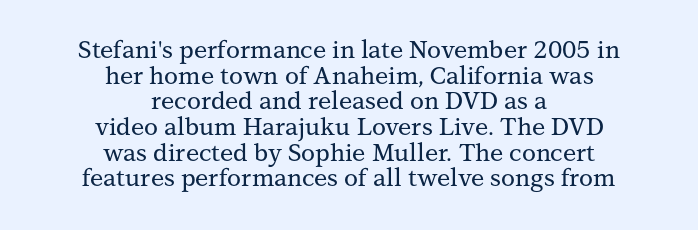
Q: Is the text italic (slanted)? A: No, it is upright.
Q: Is the text underlined? A: No.
Q: How is the paragraph aligned? A: Centered.
Q: Is the spacing between letters normal or unusually wide? A: Normal.
Q: Is the spacing between lines tight, normal or loose? A: Tight.
